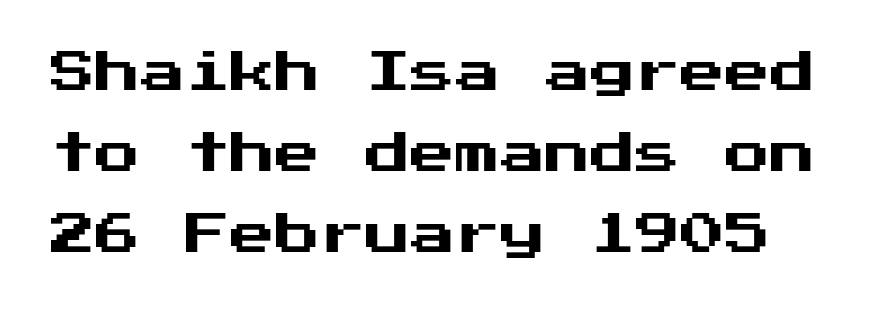
{"serif": "no", "italic": "no", "width": "normal", "stroke_contrast": "medium", "x_height": "medium", "underline": "no", "line_spacing_ratio": 1.8, "letter_spacing": "normal", "letter_spacing_em": 0.0, "glyph_px": 45}
